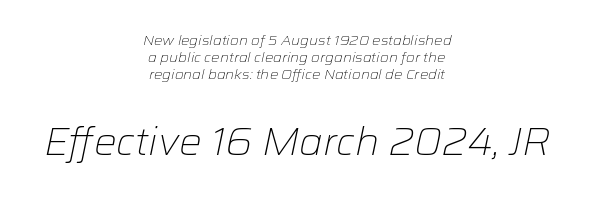
Larger block? The one below; the one above is distinctly smaller. The rendering positions every line midway between the sides. These lines keep a tight, regular rhythm from letter to letter. The strip under each line holds only bare page.
